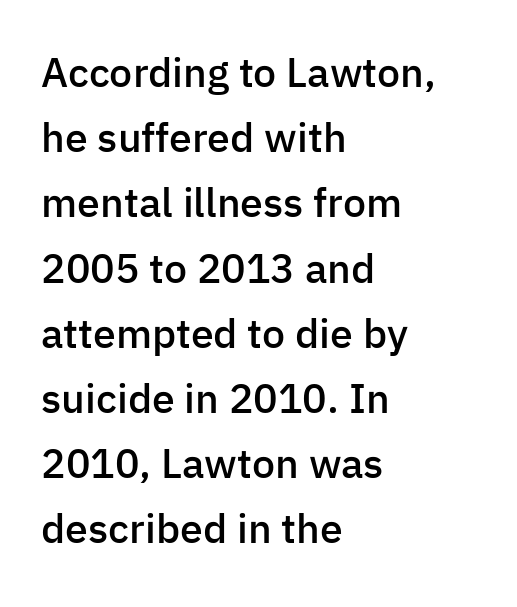
The image shows 41 px semibold sans-serif type, upright; set left-aligned, normal line spacing (1.59x), normal letter spacing, not underlined; low stroke contrast and a medium x-height.
